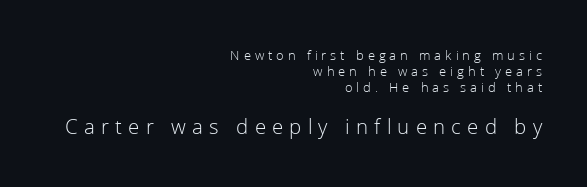
Q: Is the text bold? A: No.
Q: Is the text italic (slanted)? A: No, it is upright.
Q: Is the text underlined? A: No.
Q: How is the paragraph aligned? A: Right-aligned.
Q: Is the spacing between letters normal or unusually wide? A: Unusually wide.
Q: Is the spacing between lines tight, normal or loose? A: Tight.
Q: Which block of text is set in a larger size, the first (top) or the second (bottom)? A: The second (bottom) one.
